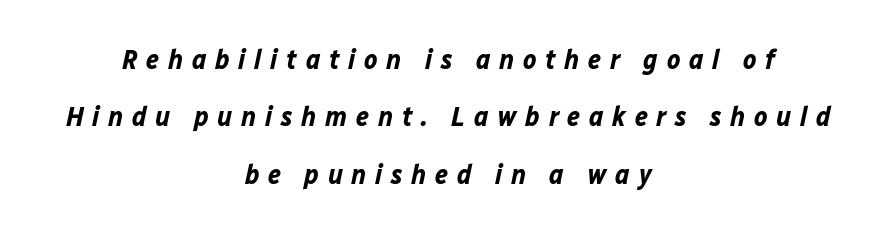
The image shows 28 px bold type, italic (leaning right); set centered, loose line spacing (2.05x), unusually wide letter spacing (+0.31 em), not underlined; low stroke contrast and a medium x-height.
